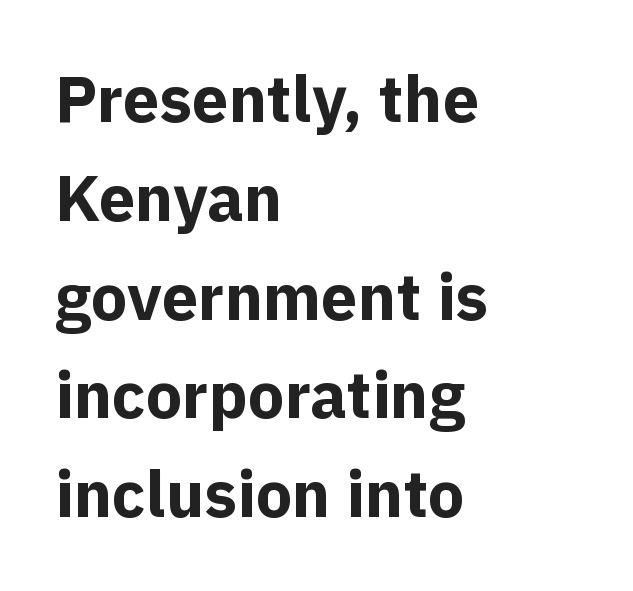
The image shows 65 px bold sans-serif type, upright; set left-aligned, normal line spacing (1.52x), normal letter spacing, not underlined; a medium x-height.
